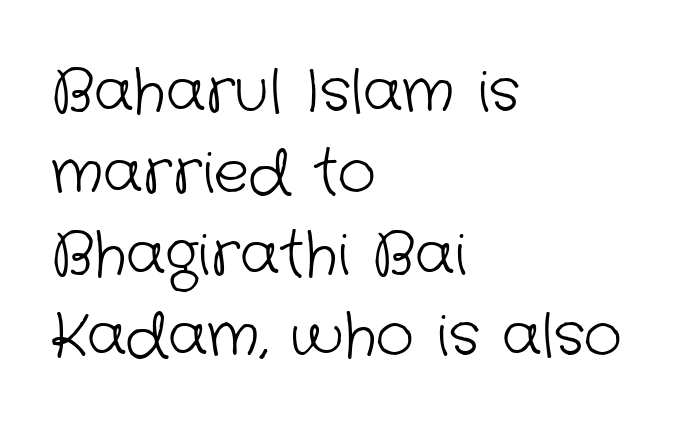
This sample keeps an unexceptional amount of space between lines. No word sits above an underline. Serif or sans? Sans — the stroke terminals are bare. The type is set solid horizontally, with unmodified tracking. These lines are rendered in a variable-pitch font.
